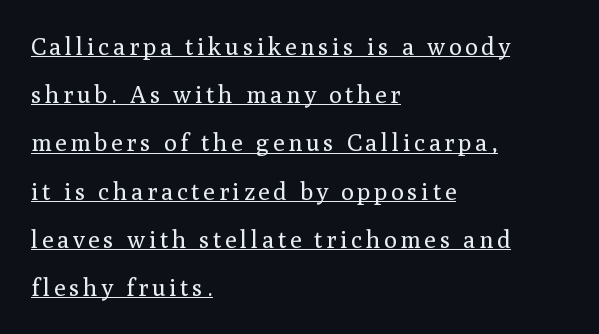
{"italic": "no", "bold": "no", "underline": "yes", "align": "left", "line_spacing": "loose", "line_spacing_ratio": 2.01, "glyph_px": 24}
